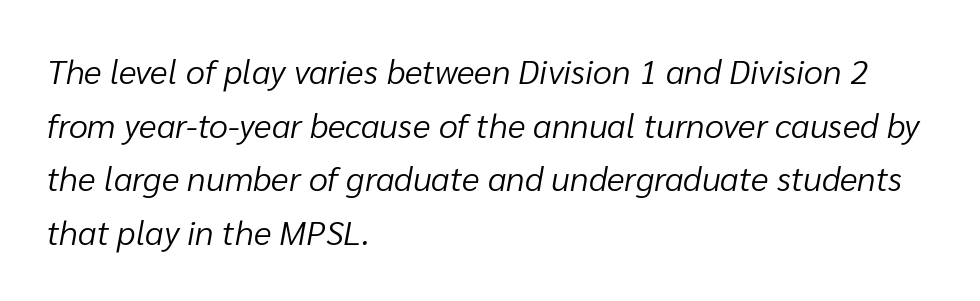
Q: Is the text bold? A: No.
Q: Is the text italic (slanted)? A: Yes, it leans right by about 10 degrees.
Q: Is the text underlined? A: No.
Q: How is the paragraph aligned? A: Left-aligned.
Q: Is the spacing between letters normal or unusually wide? A: Normal.
Q: Is the spacing between lines tight, normal or loose? A: Normal.
Q: Width (condensed, normal, or wide)? A: Normal.
Q: Stroke contrast? A: Low.
Q: x-height? A: Medium.
Q: Monospaced? A: No.
